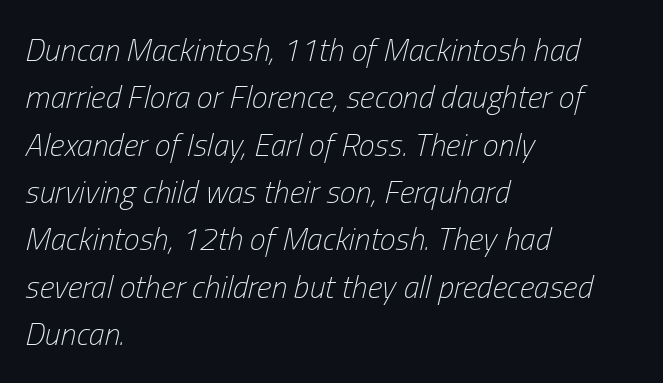
Compared with typical paragraphs, the rows here are spaced about the same. The text block is weighted toward the left margin, trailing off unevenly rightward. Type without underlining. Vertical stems look standard width or narrower in stroke. The typography opts for an oblique posture over an upright one. The face used here is proportionally spaced, like ordinary book or web type.
